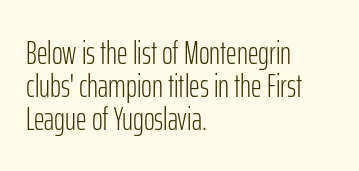
Rows of type sit shoulder to shoulder in the vertical direction. Tracking here is standard; glyphs follow each other at the usual distance. Weight: regular or lighter. Serifs: no, the terminals of the letterforms are clean. You could not count columns in this text — the font is proportionally spaced.
